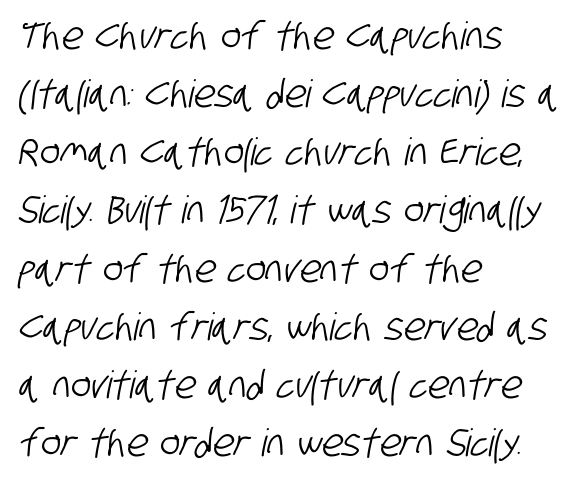
{"serif": "no", "width": "condensed", "stroke_contrast": "low", "x_height": "large", "monospaced": "no", "underline": "no", "align": "left", "line_spacing": "normal", "line_spacing_ratio": 1.53, "letter_spacing": "normal", "letter_spacing_em": 0.0, "glyph_px": 38}
